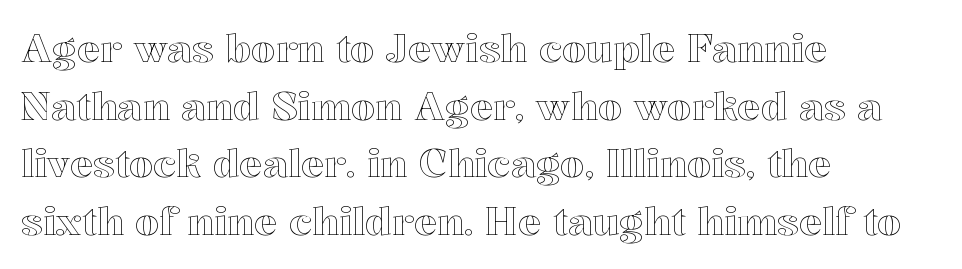
In CSS terms this would be text-align: left. The words here are not underlined. Note the varied advance widths — an 'i' is clearly narrower than an 'm'. Do the letters lean? They stand straight. This sample uses plain, unmodified letter spacing.
